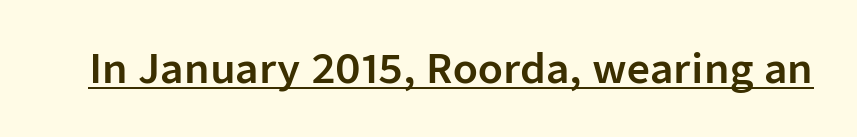
The image shows 40 px sans-serif type, upright; set normal letter spacing, underlined; low stroke contrast and a medium x-height.
